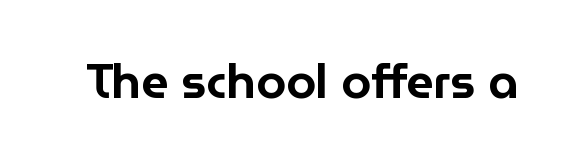
Q: Is the text italic (slanted)? A: No, it is upright.
Q: Is the typeface a serif or a sans-serif typeface? A: Sans-serif.
Q: Is the text underlined? A: No.
Q: Is the spacing between letters normal or unusually wide? A: Normal.
Q: Width (condensed, normal, or wide)? A: Normal.
Q: Stroke contrast? A: Low.
Q: x-height? A: Medium.
Q: Monospaced? A: No.
